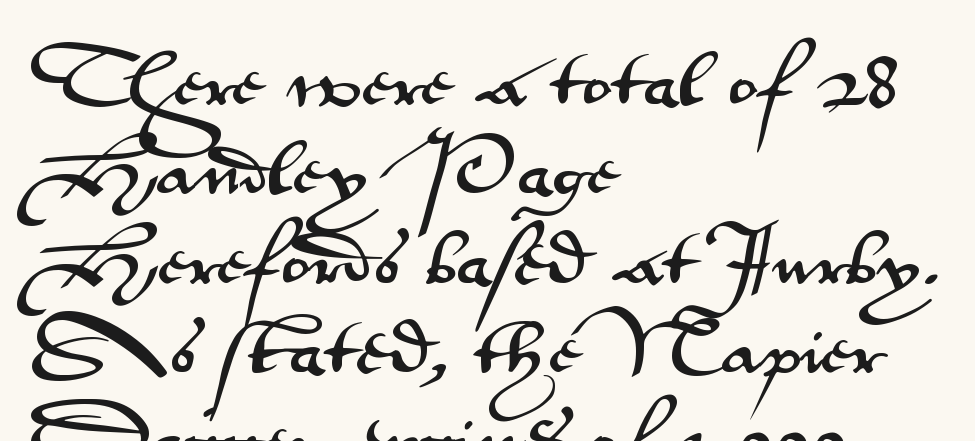
Q: Is the text italic (slanted)? A: Yes.
Q: Is the typeface a serif or a sans-serif typeface? A: Sans-serif.
Q: Is the text underlined? A: No.
Q: How is the paragraph aligned? A: Left-aligned.
Q: Is the spacing between letters normal or unusually wide? A: Normal.
Q: Is the spacing between lines tight, normal or loose? A: Normal.
Q: Width (condensed, normal, or wide)? A: Wide.
Q: Stroke contrast? A: Medium.
Q: x-height? A: Small.
Q: Monospaced? A: No.
